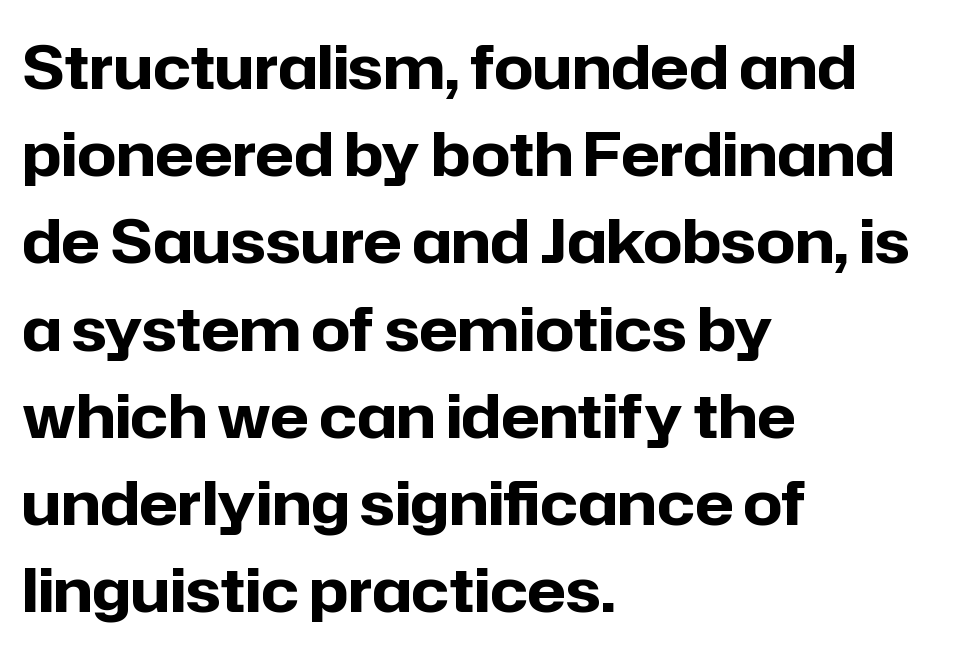
{"serif": "no", "italic": "no", "bold": "yes", "weight": "bold", "width": "normal", "stroke_contrast": "low", "x_height": "medium", "monospaced": "no", "underline": "no", "align": "left", "line_spacing": "normal", "line_spacing_ratio": 1.43, "letter_spacing": "normal", "letter_spacing_em": 0.0, "glyph_px": 61}
